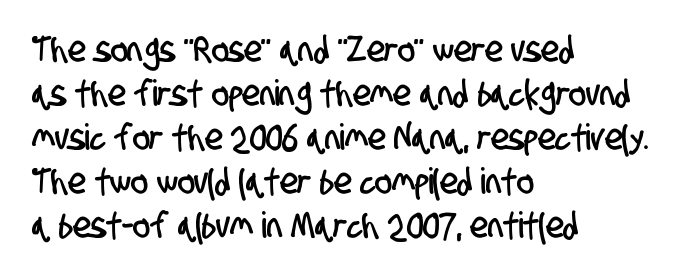
This sample uses a sans-serif face. Each word holds together tightly as a unit, with standard inter-letter gaps. Letters rest on an invisible, unmarked baseline. Character widths vary here, with narrow letters taking less room than wide ones. The paragraph shown leans on its left margin.
